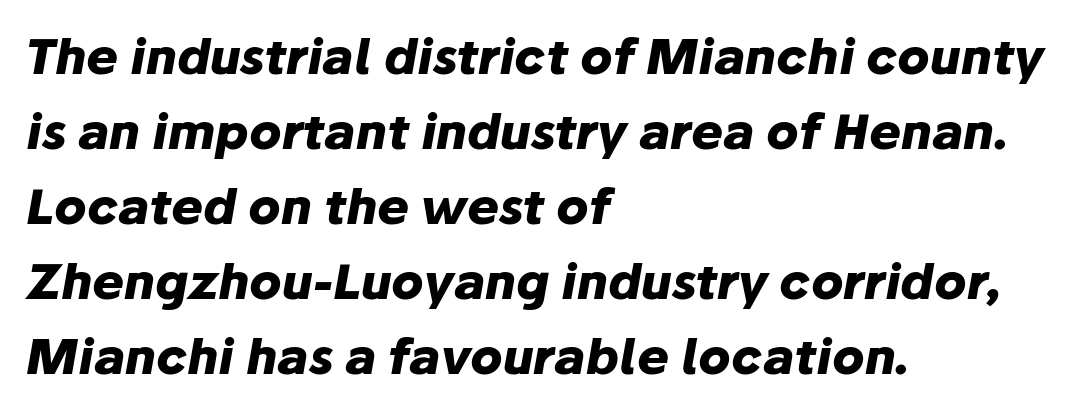
Q: Is the text bold? A: Yes.
Q: Is the text italic (slanted)? A: Yes, it leans right by about 10 degrees.
Q: Is the text underlined? A: No.
Q: How is the paragraph aligned? A: Left-aligned.
Q: Is the spacing between letters normal or unusually wide? A: Normal.
Q: Is the spacing between lines tight, normal or loose? A: Normal.
Q: Width (condensed, normal, or wide)? A: Normal.
Q: Stroke contrast? A: Low.
Q: x-height? A: Medium.
Q: Monospaced? A: No.
